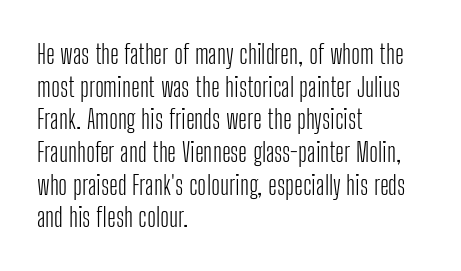
What stands out about the letter spacing? Nothing — it is the standard amount. This is not heavy type; no bold has been used. Just letters on the line, the space beneath them empty. Notice how the stems are strictly vertical — no italics here. This rendering uses left alignment, leaving the right contour irregular.
